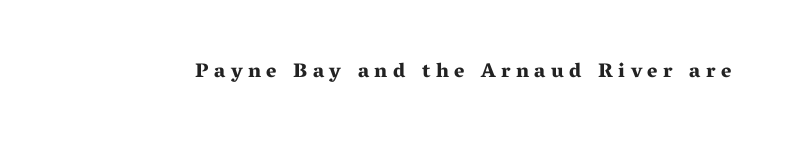
Q: Is the text bold? A: Yes.
Q: Is the text italic (slanted)? A: No, it is upright.
Q: Is the text underlined? A: No.
Q: Is the spacing between letters normal or unusually wide? A: Unusually wide.
